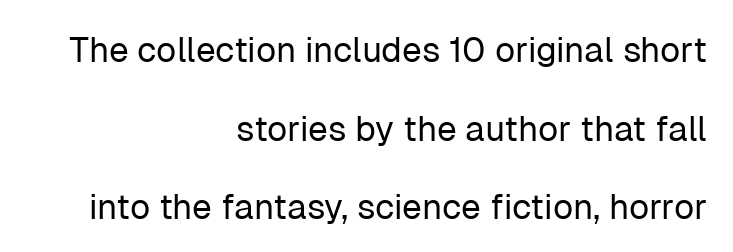
Q: Is the text bold? A: No.
Q: Is the text italic (slanted)? A: No, it is upright.
Q: Is the typeface a serif or a sans-serif typeface? A: Sans-serif.
Q: Is the text underlined? A: No.
Q: How is the paragraph aligned? A: Right-aligned.
Q: Is the spacing between letters normal or unusually wide? A: Normal.
Q: Is the spacing between lines tight, normal or loose? A: Loose.
Q: Width (condensed, normal, or wide)? A: Normal.
Q: Stroke contrast? A: Low.
Q: x-height? A: Medium.
Q: Monospaced? A: No.
